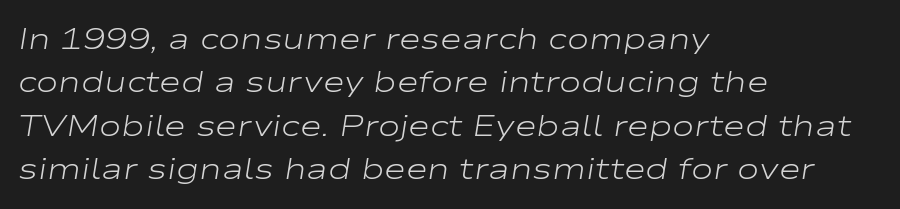
{"italic": "yes", "lean": "right", "slant_degrees": 9, "bold": "no", "weight": "light", "width": "wide", "stroke_contrast": "low", "x_height": "medium", "monospaced": "no", "underline": "no", "align": "left", "line_spacing": "normal", "line_spacing_ratio": 1.45, "letter_spacing": "normal", "letter_spacing_em": 0.0, "glyph_px": 30}
